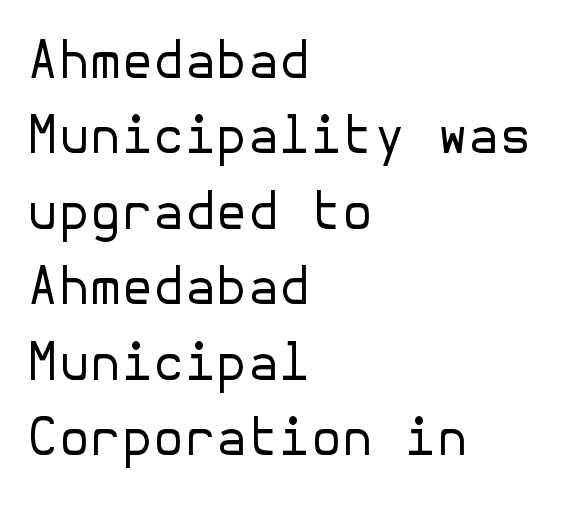
{"serif": "no", "italic": "no", "bold": "no", "weight": "regular", "width": "normal", "stroke_contrast": "low", "x_height": "medium", "underline": "no", "align": "left", "line_spacing": "normal", "line_spacing_ratio": 1.48, "letter_spacing": "normal", "letter_spacing_em": 0.0, "glyph_px": 51}
